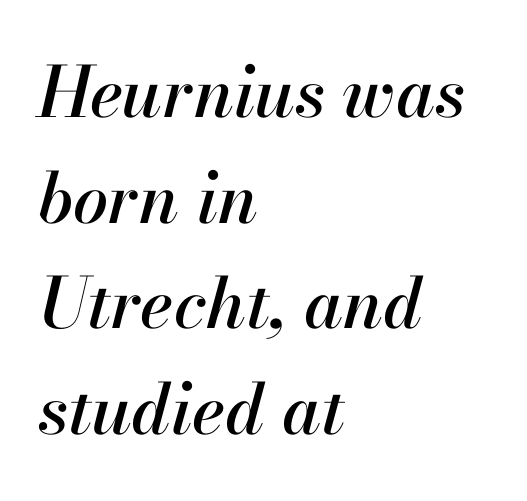
{"italic": "yes", "lean": "right", "slant_degrees": 13, "width": "normal", "stroke_contrast": "high", "x_height": "small", "monospaced": "no", "underline": "no", "align": "left", "line_spacing": "normal", "line_spacing_ratio": 1.51, "letter_spacing": "normal", "letter_spacing_em": 0.0, "glyph_px": 70}
